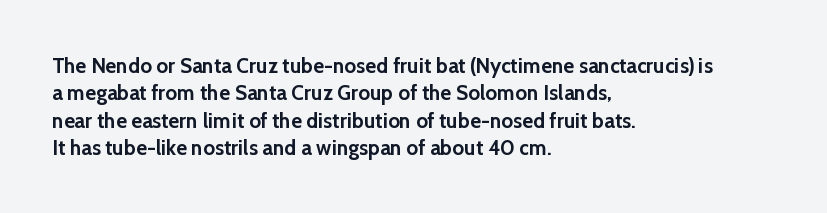
The image shows 21 px bold type, upright; set left-aligned, normal line spacing (1.3x), normal letter spacing, not underlined.
